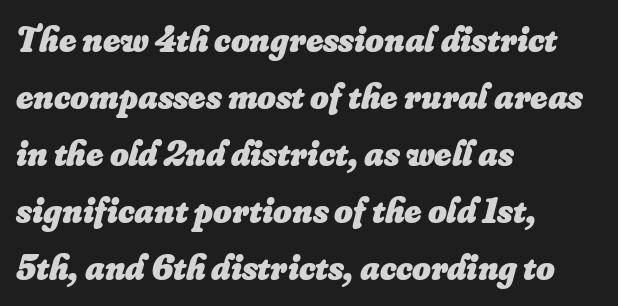
The setting favours the left margin, as ordinary paragraphs usually do. Bare-footed words on every line. One glance says typical: line gaps are just what's usual. Posture: slanted. Spacing verdict: proportional, widths tailored to each character. Strong, thick strokes mark this as bold type.
